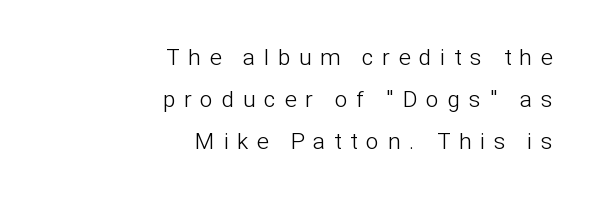
Q: Is the text bold? A: No.
Q: Is the text italic (slanted)? A: No, it is upright.
Q: Is the text underlined? A: No.
Q: How is the paragraph aligned? A: Right-aligned.
Q: Is the spacing between letters normal or unusually wide? A: Unusually wide.
